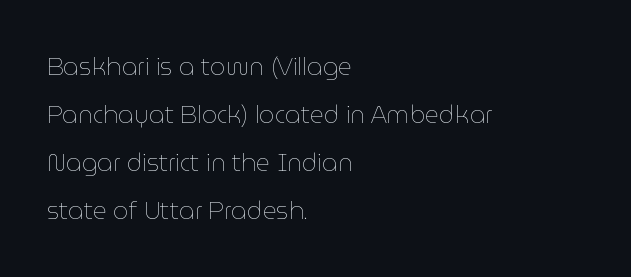
The image shows 24 px text type, upright; set left-aligned, loose line spacing (2.0x), normal letter spacing, not underlined.
